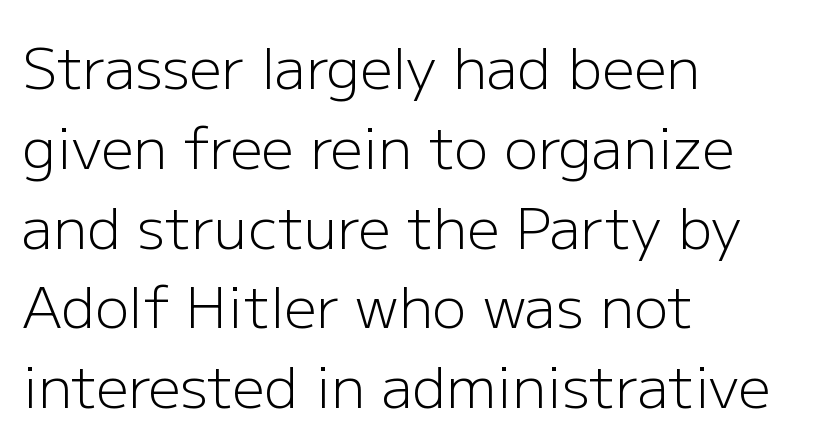
The image shows 57 px light sans-serif type, upright; set left-aligned, normal line spacing (1.4x), normal letter spacing, not underlined; low stroke contrast and a medium x-height.
